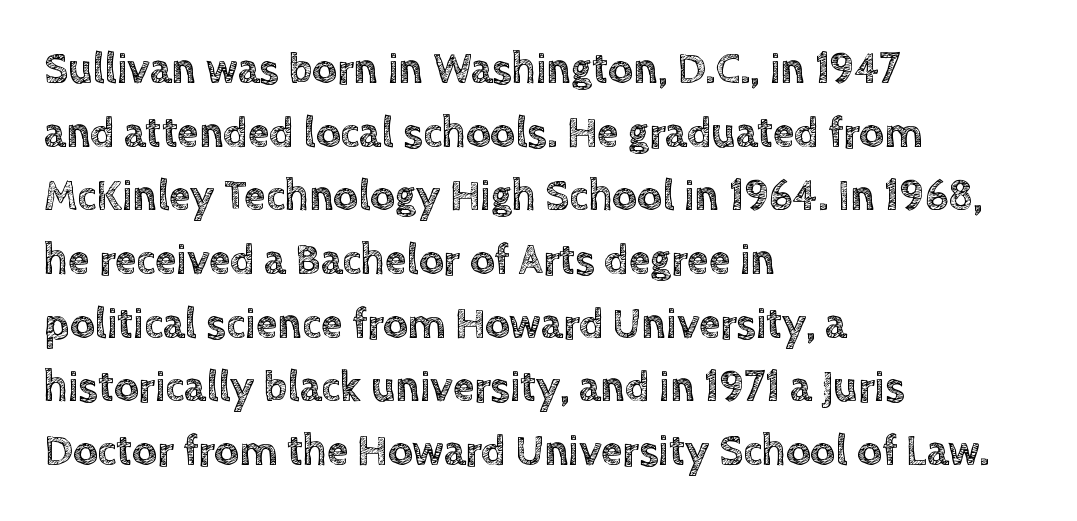
{"italic": "no", "width": "normal", "x_height": "large", "monospaced": "no", "underline": "no", "align": "left", "line_spacing": "normal", "line_spacing_ratio": 1.48, "letter_spacing": "normal", "letter_spacing_em": 0.0, "glyph_px": 43}
